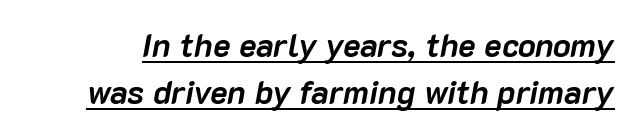
{"italic": "yes", "lean": "right", "slant_degrees": 10, "bold": "yes", "weight": "semibold", "width": "normal", "stroke_contrast": "low", "x_height": "medium", "monospaced": "no", "underline": "yes", "line_spacing": "normal", "line_spacing_ratio": 1.41, "letter_spacing": "normal", "letter_spacing_em": 0.0, "glyph_px": 33}
